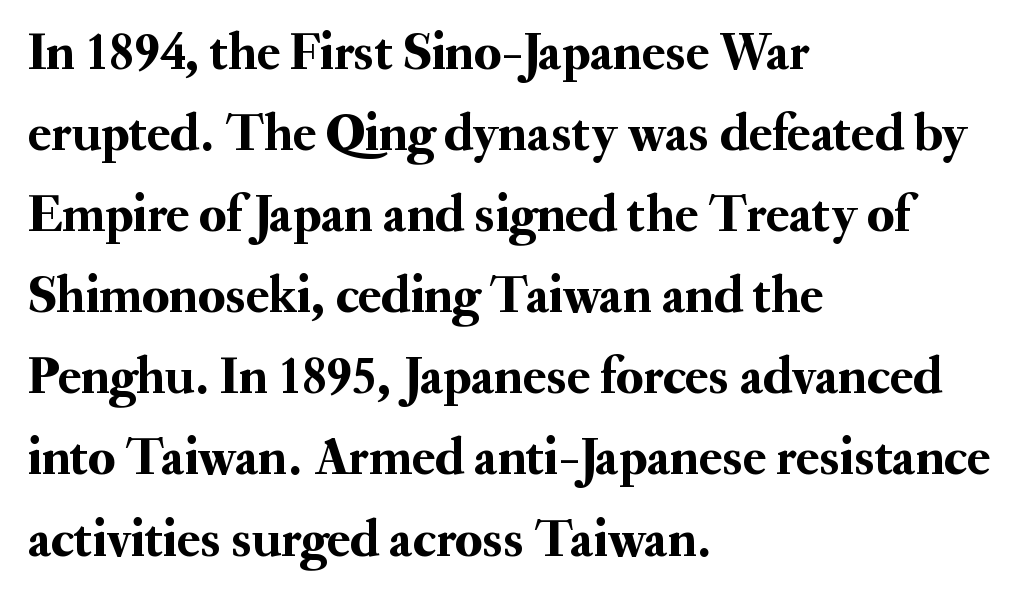
Q: Is the text italic (slanted)? A: No, it is upright.
Q: Is the typeface a serif or a sans-serif typeface? A: Serif.
Q: Is the text underlined? A: No.
Q: How is the paragraph aligned? A: Left-aligned.
Q: Is the spacing between letters normal or unusually wide? A: Normal.
Q: Is the spacing between lines tight, normal or loose? A: Normal.
Q: Width (condensed, normal, or wide)? A: Normal.
Q: Stroke contrast? A: Medium.
Q: x-height? A: Small.
Q: Monospaced? A: No.
